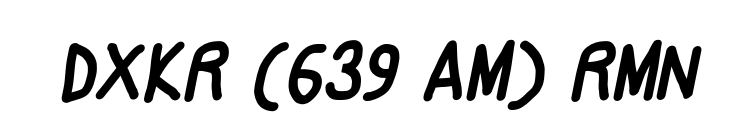
{"serif": "no", "width": "condensed", "stroke_contrast": "low", "x_height": "large", "monospaced": "no", "underline": "no", "letter_spacing": "normal", "letter_spacing_em": 0.0, "glyph_px": 60}
